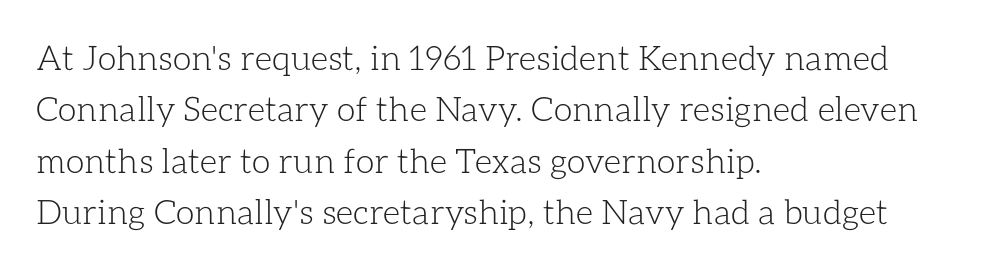
The image shows 34 px light type, upright; set left-aligned, normal line spacing (1.51x), normal letter spacing, not underlined; low stroke contrast and a medium x-height.
